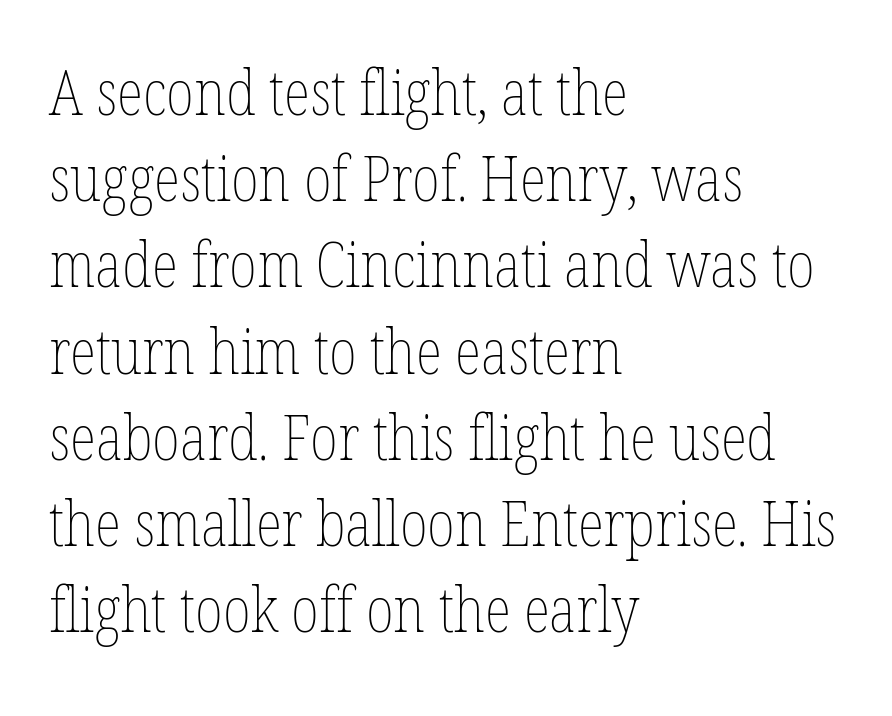
The image shows 62 px thin, condensed type, upright; set left-aligned, normal line spacing (1.39x), normal letter spacing, not underlined; low stroke contrast and a medium x-height.
